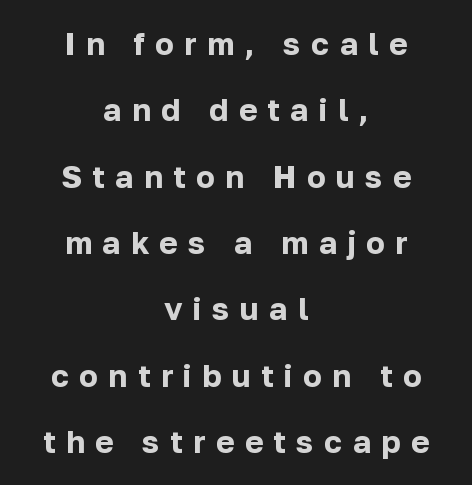
The image shows 31 px bold sans-serif type, upright; set centered, loose line spacing (2.14x), unusually wide letter spacing (+0.34 em), not underlined; low stroke contrast and a medium x-height.
